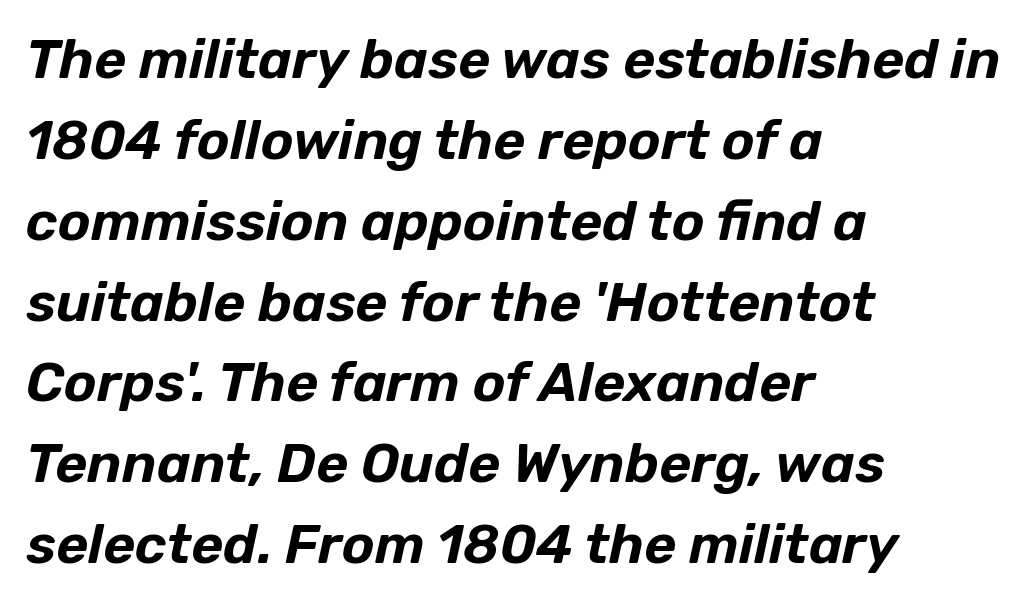
The image shows 55 px text type, italic (leaning right); set left-aligned, normal line spacing (1.47x), normal letter spacing, not underlined; low stroke contrast and a medium x-height.
